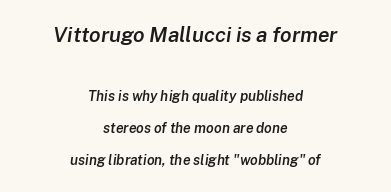
The image shows 21 px text type, italic (leaning right); set centered, loose line spacing (2.3x), normal letter spacing, not underlined; the first (top) block is 1.5x larger.
